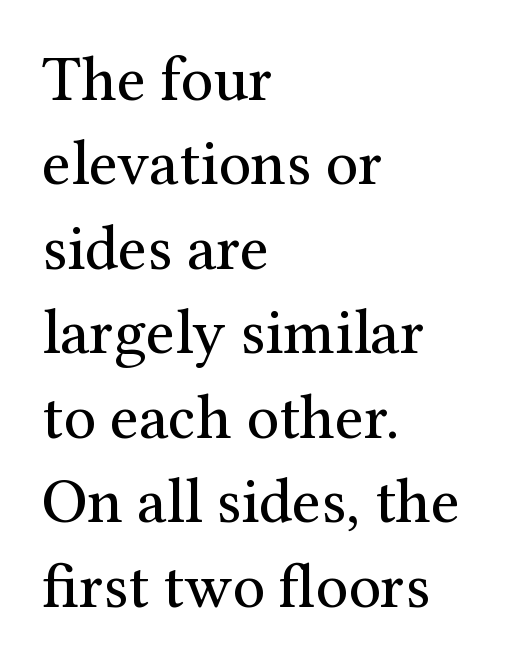
Honestly, the letter spacing is just normal — you wouldn't notice it. Compared with typical paragraphs, the rows here are spaced about the same. Every stem runs plumb, perpendicular to the baseline. The strip under each line holds only bare page. Stems here are at most as thick as an everyday book face. Line beginnings align vertically; line endings do not.
